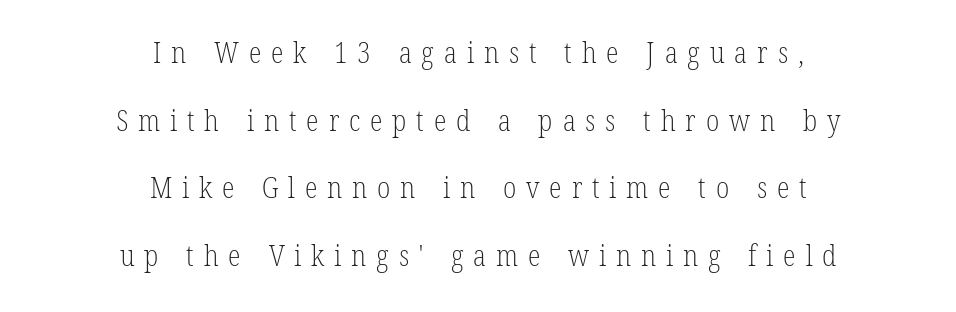
Q: Is the text bold? A: No.
Q: Is the text italic (slanted)? A: No, it is upright.
Q: Is the typeface a serif or a sans-serif typeface? A: Serif.
Q: Is the text underlined? A: No.
Q: How is the paragraph aligned? A: Centered.
Q: Is the spacing between letters normal or unusually wide? A: Unusually wide.
Q: Is the spacing between lines tight, normal or loose? A: Loose.
Q: Width (condensed, normal, or wide)? A: Condensed.
Q: Stroke contrast? A: Low.
Q: x-height? A: Medium.
Q: Monospaced? A: No.
